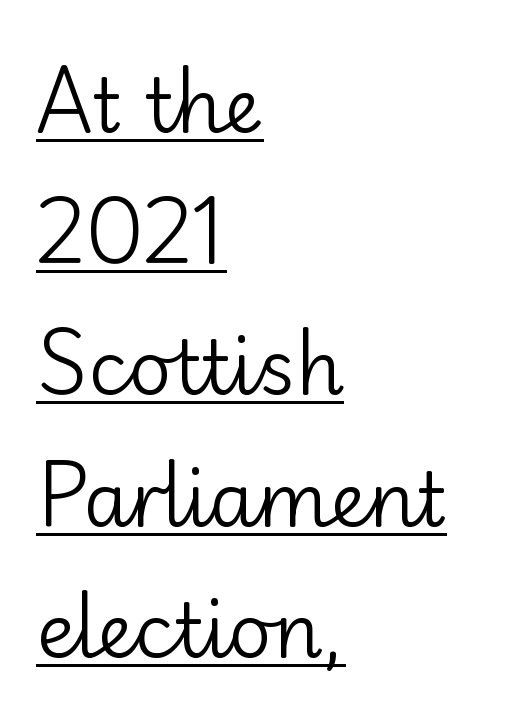
The rendering shows plain stroke endings on the letterforms — a sans-serif design. This sample carries an underscore along the baseline area. On a weight scale, this lands at 450 or below. Default kerning and tracking; the words read as compact shapes. Style check: upright. Horizontally, the lines are justified to the leading edge only.
